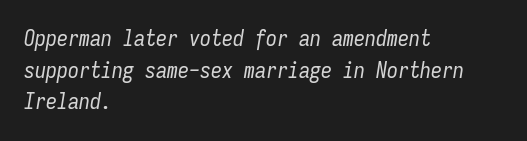
Q: Is the text bold? A: No.
Q: Is the text italic (slanted)? A: Yes, it leans right by about 9 degrees.
Q: Is the text underlined? A: No.
Q: How is the paragraph aligned? A: Left-aligned.
Q: Is the spacing between letters normal or unusually wide? A: Normal.
Q: Is the spacing between lines tight, normal or loose? A: Normal.
